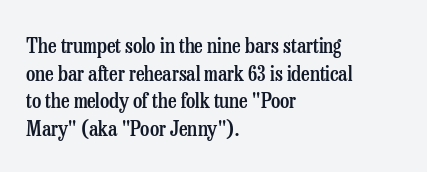
Q: Is the text bold? A: Semi-bold.
Q: Is the text italic (slanted)? A: No, it is upright.
Q: Is the text underlined? A: No.
Q: How is the paragraph aligned? A: Left-aligned.
Q: Is the spacing between letters normal or unusually wide? A: Normal.
Q: Is the spacing between lines tight, normal or loose? A: Normal.
